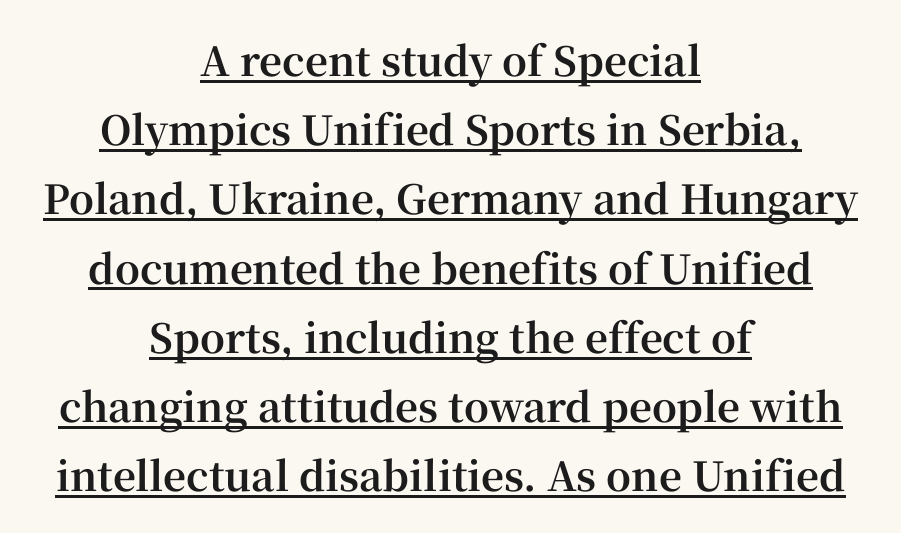
Italic? Not at all — the glyphs are vertical. The rendering positions every line midway between the sides. Notice how thick the strokes are: this is what a full bold looks like. Regarding serifs, this sample has them. The horizontal fit of the characters is conventional and even.
